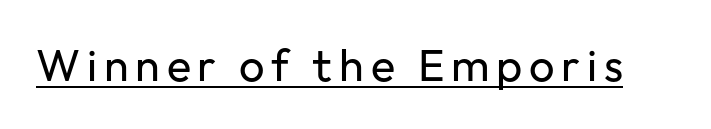
Each letter keeps its own natural width here, so spacing adapts to shape. No chunkiness to these letters — they're not bold. The glyphs are accompanied by a horizontal stroke just below them. No italicization has been applied; the sample stays upright.
